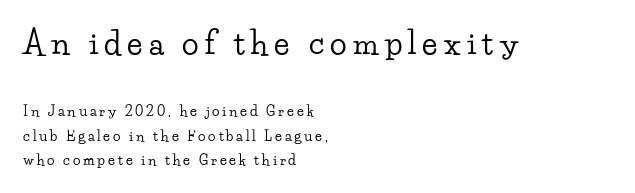
The image shows 31 px wide serif type, upright; set left-aligned, line spacing 1.75x, unusually wide letter spacing (+0.2 em), not underlined; the first (top) block is 2.21x larger; low stroke contrast and a small x-height.
